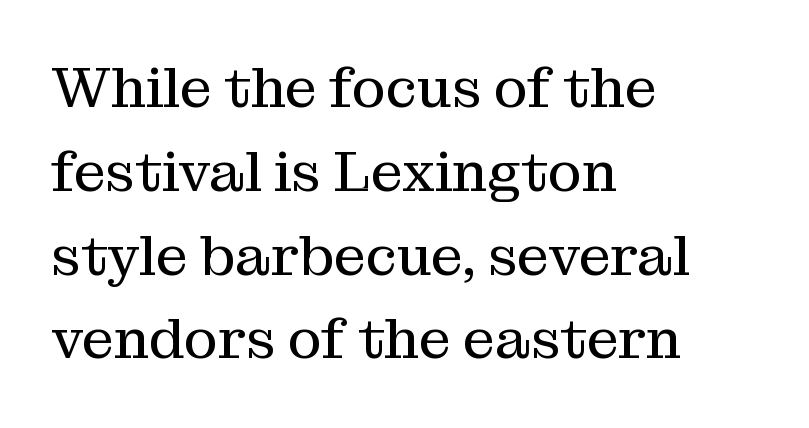
Q: Is the text bold? A: No.
Q: Is the text italic (slanted)? A: No, it is upright.
Q: Is the typeface a serif or a sans-serif typeface? A: Serif.
Q: Is the text underlined? A: No.
Q: How is the paragraph aligned? A: Left-aligned.
Q: Is the spacing between letters normal or unusually wide? A: Normal.
Q: Is the spacing between lines tight, normal or loose? A: Normal.
Q: Width (condensed, normal, or wide)? A: Normal.
Q: Stroke contrast? A: Medium.
Q: x-height? A: Medium.
Q: Monospaced? A: No.
